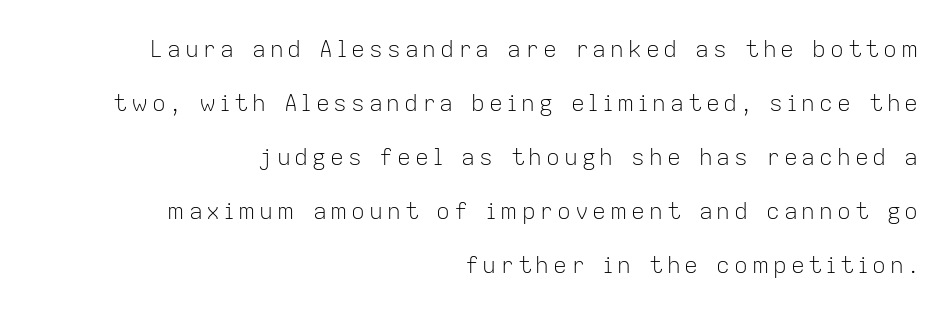
The lines are quadded right. Underline: absent. The typeface has the unassuming heft of standard copy or less. Posture: upright roman. Honestly, the rows look like they've been pulled way apart.
